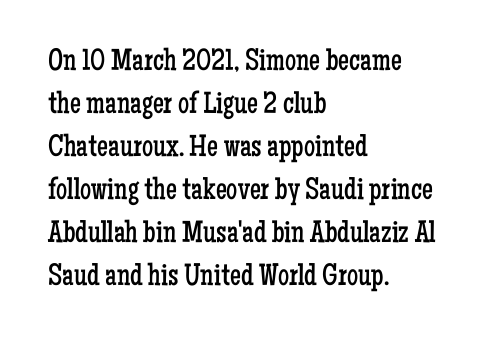
Glyph-to-glyph distance matches everyday printed text. What kind of face is this? One with serifs. The letters advance in unequal steps, a hallmark of proportional type. The type sits square on the baseline with zero lean.
